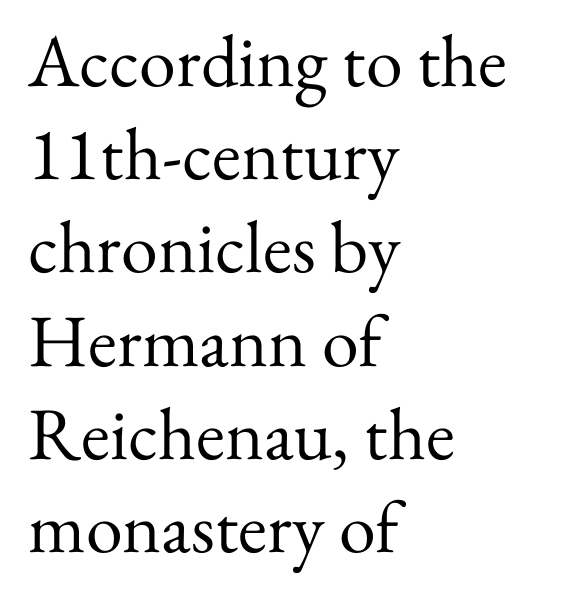
Q: Is the text bold? A: No.
Q: Is the text italic (slanted)? A: No, it is upright.
Q: Is the typeface a serif or a sans-serif typeface? A: Serif.
Q: Is the text underlined? A: No.
Q: How is the paragraph aligned? A: Left-aligned.
Q: Is the spacing between letters normal or unusually wide? A: Normal.
Q: Is the spacing between lines tight, normal or loose? A: Normal.
Q: Width (condensed, normal, or wide)? A: Normal.
Q: Stroke contrast? A: Medium.
Q: x-height? A: Small.
Q: Monospaced? A: No.
